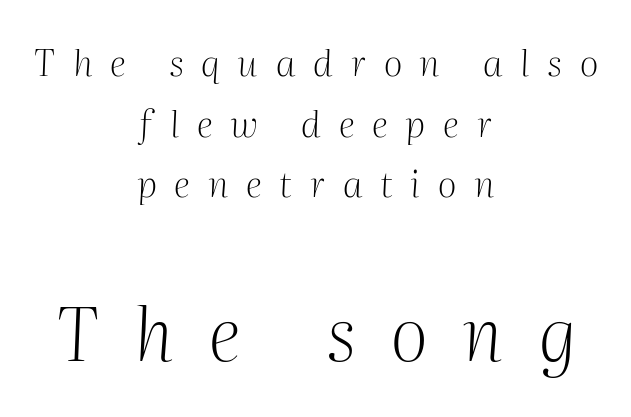
{"serif": "yes", "italic": "yes", "lean": "right", "slant_degrees": 2, "bold": "no", "weight": "light", "width": "normal", "stroke_contrast": "medium", "x_height": "medium", "monospaced": "no", "underline": "no", "align": "center", "line_spacing": "normal", "line_spacing_ratio": 1.64, "letter_spacing": "wide", "letter_spacing_em": 0.48, "larger_block": "second", "size_ratio": 2.0, "glyph_px": 74}
